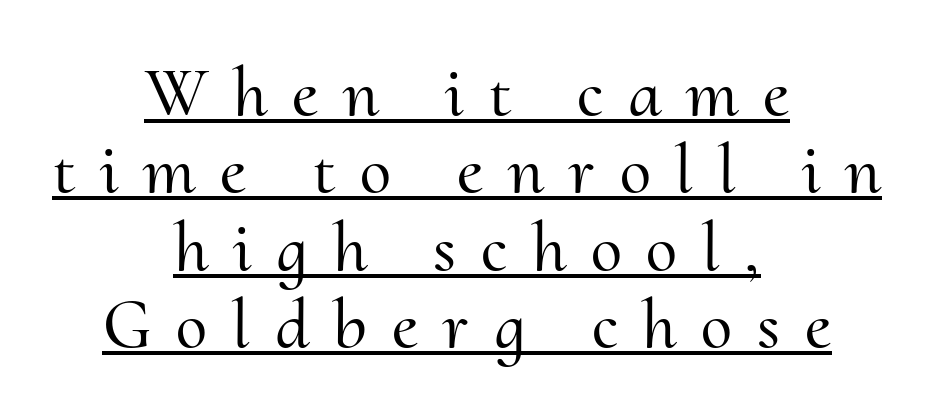
In terms of posture, this sample is upright. Compared with typical paragraphs, the rows here are closer together. Looks like regular typesetting: each glyph gets only the width it needs. The tracking jumps out immediately: characters are airy and widely separated.
